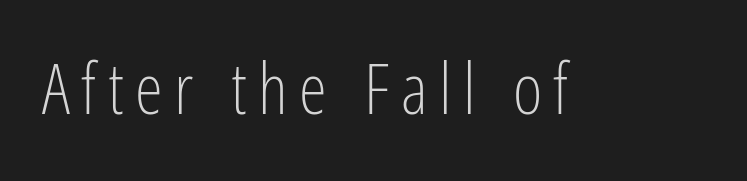
The image shows 71 px light, condensed sans-serif type, upright; set not underlined; low stroke contrast and a medium x-height.
